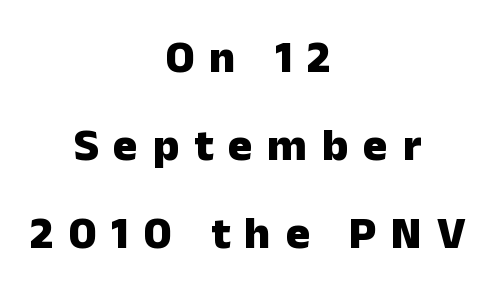
Q: Is the text bold? A: Yes.
Q: Is the text italic (slanted)? A: No, it is upright.
Q: Is the typeface a serif or a sans-serif typeface? A: Sans-serif.
Q: Is the text underlined? A: No.
Q: How is the paragraph aligned? A: Centered.
Q: Is the spacing between letters normal or unusually wide? A: Unusually wide.
Q: Is the spacing between lines tight, normal or loose? A: Loose.
Q: Width (condensed, normal, or wide)? A: Normal.
Q: Stroke contrast? A: Low.
Q: x-height? A: Medium.
Q: Monospaced? A: No.
